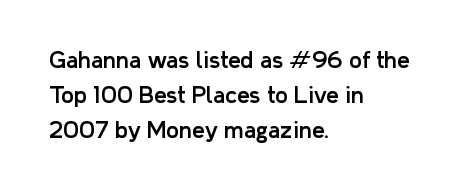
{"italic": "no", "underline": "no", "align": "left", "line_spacing": "normal", "line_spacing_ratio": 1.58, "letter_spacing": "normal", "letter_spacing_em": 0.0, "glyph_px": 22}
